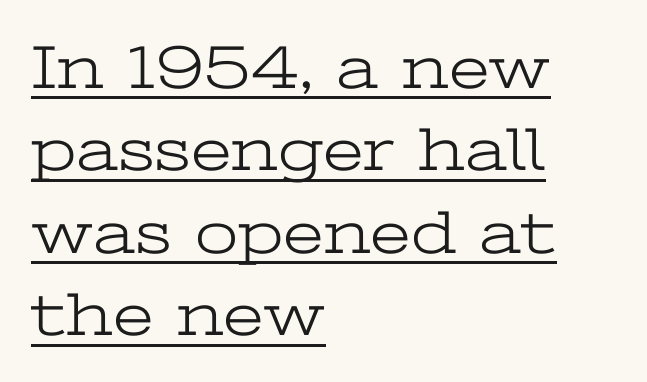
{"serif": "yes", "italic": "no", "bold": "no", "weight": "light", "width": "wide", "stroke_contrast": "low", "x_height": "medium", "monospaced": "no", "underline": "yes", "align": "left", "line_spacing": "normal", "line_spacing_ratio": 1.33, "letter_spacing": "normal", "letter_spacing_em": 0.0, "glyph_px": 62}
